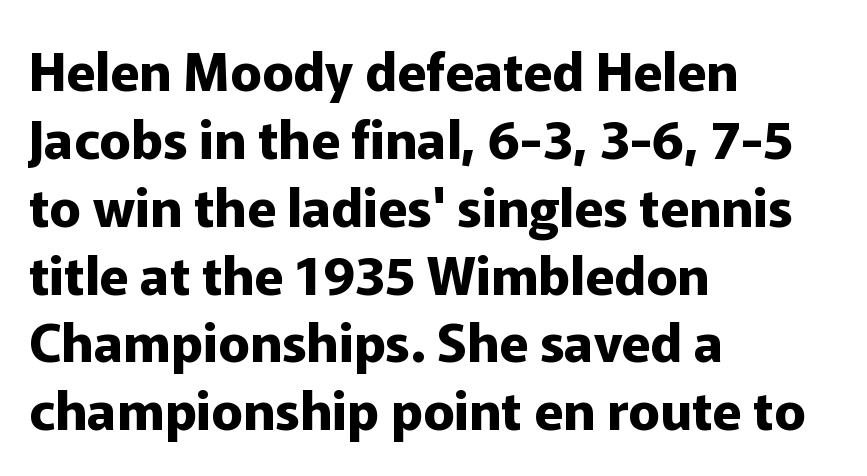
Alignment: flush left. The passage shown is not underscored anywhere. This is the regular roman posture of the typeface. Look at the stroke-to-counter ratio: heavy, a bold.
